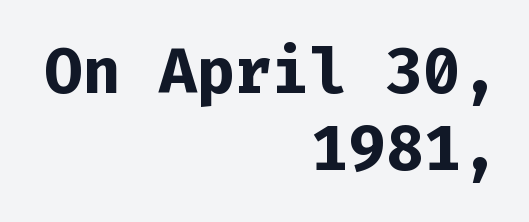
Honestly, there is no underline to notice here at all. The type is set solid horizontally, with unmodified tracking. Layout note: lines flush right. Each letter, wide or thin by design, is forced into the same width here. Does the lettering tilt? It doesn't — this is upright. This is sans-serif lettering, the kind often seen on screens and signage.
